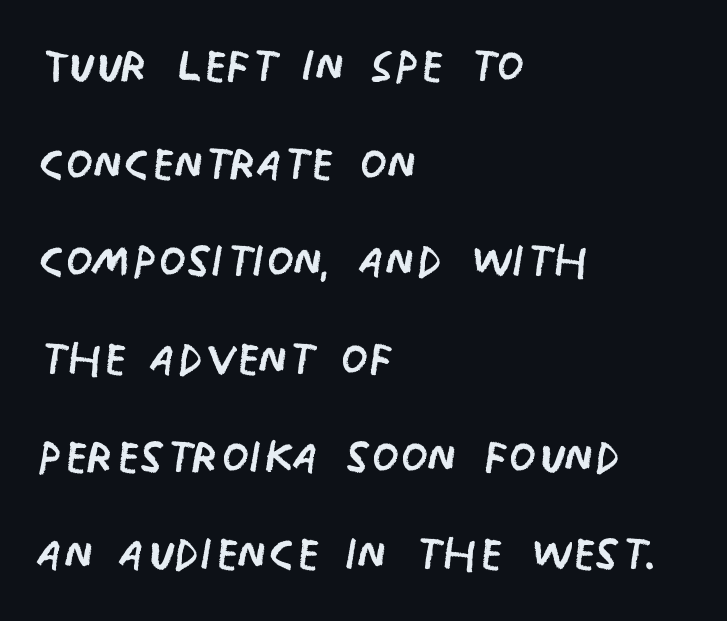
{"serif": "no", "bold": "no", "weight": "regular", "width": "condensed", "stroke_contrast": "low", "x_height": "large", "monospaced": "no", "underline": "no", "align": "left", "line_spacing": "normal", "line_spacing_ratio": 1.55, "letter_spacing": "normal", "letter_spacing_em": 0.0, "glyph_px": 63}
